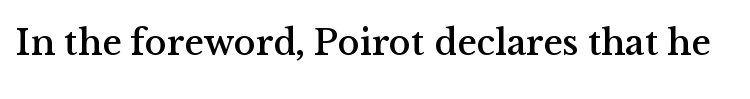
Q: Is the text italic (slanted)? A: No, it is upright.
Q: Is the typeface a serif or a sans-serif typeface? A: Serif.
Q: Is the text underlined? A: No.
Q: Is the spacing between letters normal or unusually wide? A: Normal.
Q: Width (condensed, normal, or wide)? A: Normal.
Q: Stroke contrast? A: Medium.
Q: x-height? A: Medium.
Q: Monospaced? A: No.
